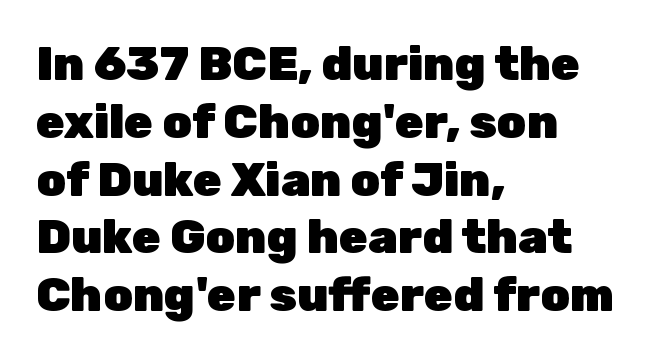
The image shows 47 px heavy sans-serif type, upright; set left-aligned, line spacing 1.23x, normal letter spacing, not underlined; low stroke contrast and a medium x-height.
